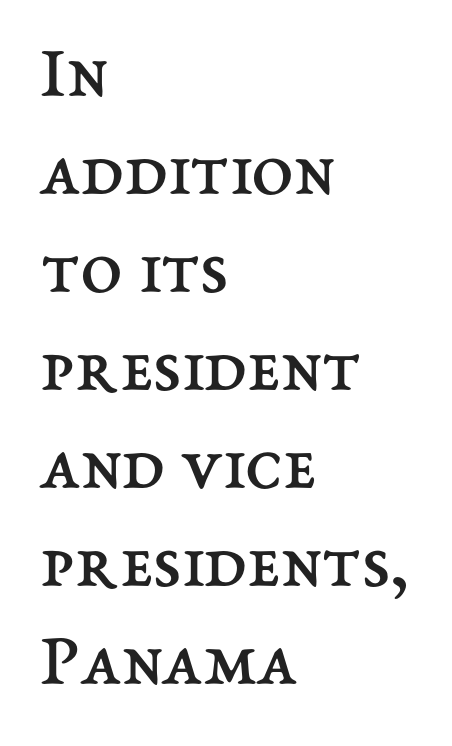
{"italic": "no", "bold": "no", "weight": "regular", "width": "normal", "stroke_contrast": "medium", "x_height": "medium", "monospaced": "no", "underline": "no", "align": "left", "line_spacing": "normal", "line_spacing_ratio": 1.29, "letter_spacing": "normal", "letter_spacing_em": 0.0, "glyph_px": 76}
